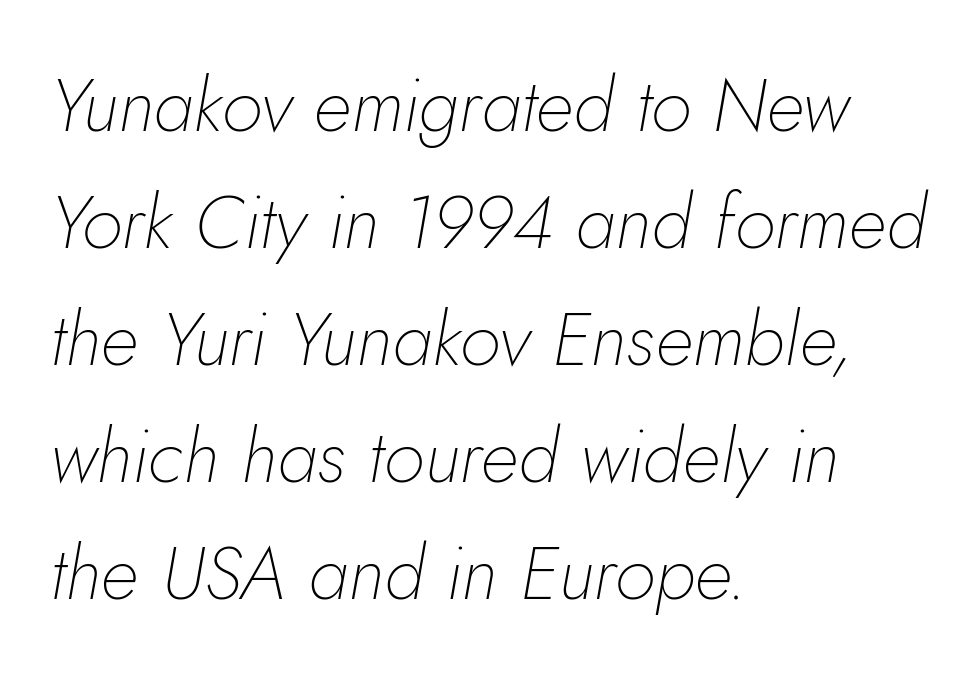
The image shows 75 px thin type, italic (leaning right); set left-aligned, normal line spacing (1.56x), normal letter spacing, not underlined; low stroke contrast and a small x-height.
